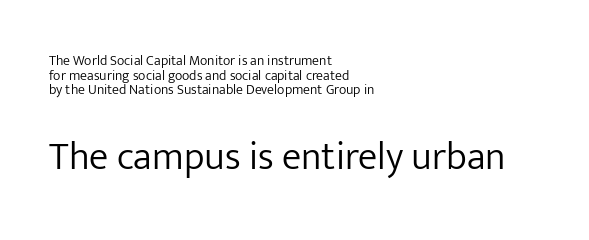
Q: Is the text bold? A: No.
Q: Is the text italic (slanted)? A: No, it is upright.
Q: Is the typeface a serif or a sans-serif typeface? A: Sans-serif.
Q: Is the text underlined? A: No.
Q: How is the paragraph aligned? A: Left-aligned.
Q: Is the spacing between letters normal or unusually wide? A: Normal.
Q: Is the spacing between lines tight, normal or loose? A: Tight.
Q: Which block of text is set in a larger size, the first (top) or the second (bottom)? A: The second (bottom) one.
Q: Width (condensed, normal, or wide)? A: Normal.
Q: Stroke contrast? A: Low.
Q: x-height? A: Medium.
Q: Monospaced? A: No.
